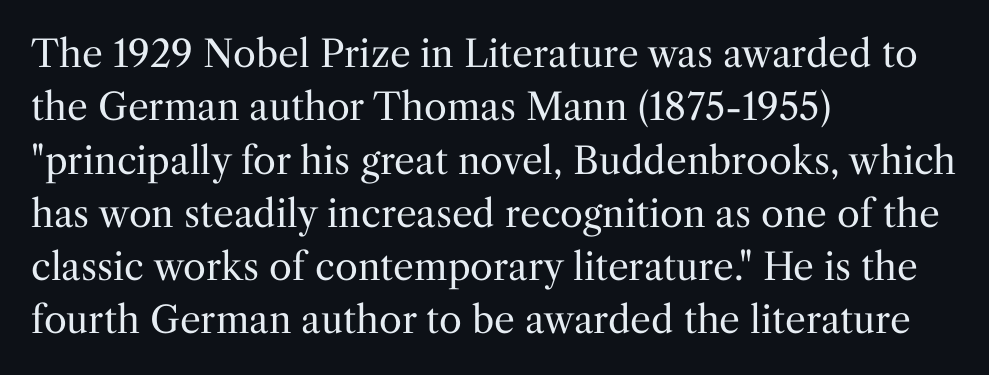
Plain, unruled lines of type. Left-aligned paragraph, ragged on the right. Honestly, the row spacing looks completely unremarkable. Spacing verdict: proportional, widths tailored to each character. Letterform terminals end in serifs throughout the passage. These lines were composed using upright roman letters.
